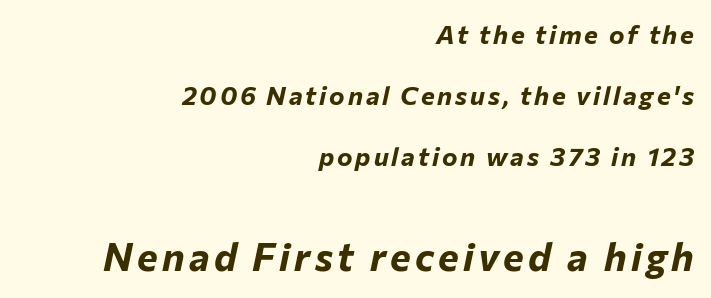
{"italic": "yes", "lean": "right", "slant_degrees": 12, "bold": "yes", "weight": "bold", "width": "normal", "stroke_contrast": "low", "x_height": "medium", "monospaced": "no", "underline": "no", "align": "right", "line_spacing": "loose", "line_spacing_ratio": 2.35, "larger_block": "second", "size_ratio": 1.5, "glyph_px": 39}
